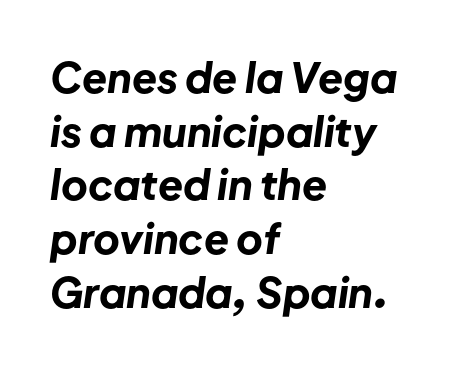
The image shows 41 px bold type, italic (leaning right); set left-aligned, normal line spacing (1.31x), normal letter spacing, not underlined; low stroke contrast and a medium x-height.
